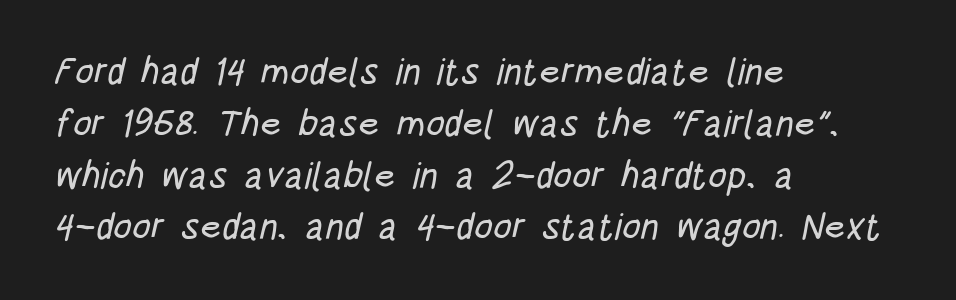
The leading is moderate, giving the passage an even texture. The ragged edge is on the right, which tells us the setting is flush left. The line texture is even and compact thanks to regular tracking. Think of a printed novel: that variable character pitch is what you see here. The text was rendered using a sans face with plain stroke endings.
